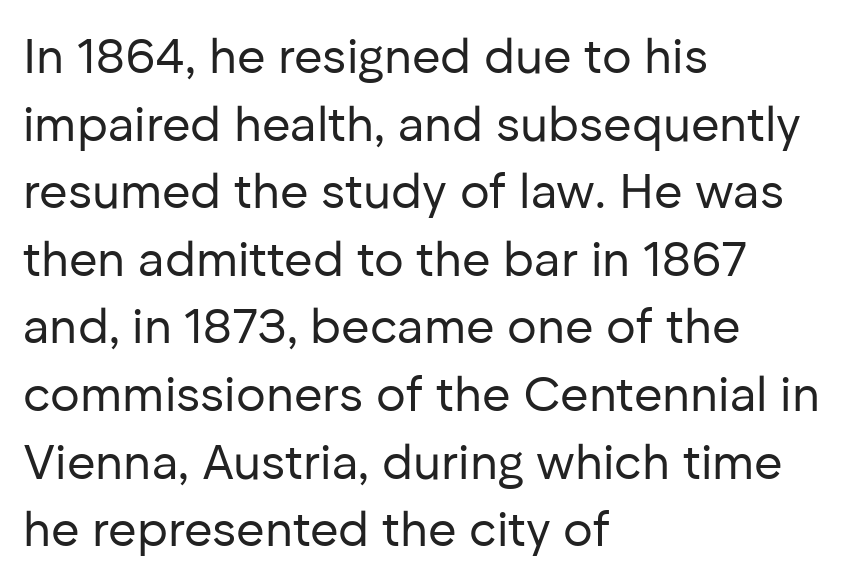
The image shows 49 px regular-weight sans-serif type, upright; set left-aligned, normal line spacing (1.38x), normal letter spacing, not underlined; low stroke contrast and a medium x-height.
